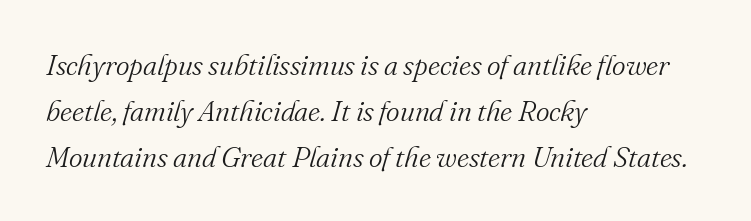
Q: Is the text bold? A: No.
Q: Is the text italic (slanted)? A: Yes, it leans right by about 16 degrees.
Q: Is the typeface a serif or a sans-serif typeface? A: Serif.
Q: Is the text underlined? A: No.
Q: How is the paragraph aligned? A: Left-aligned.
Q: Is the spacing between letters normal or unusually wide? A: Normal.
Q: Is the spacing between lines tight, normal or loose? A: Normal.
Q: Width (condensed, normal, or wide)? A: Normal.
Q: Stroke contrast? A: Medium.
Q: x-height? A: Small.
Q: Monospaced? A: No.
